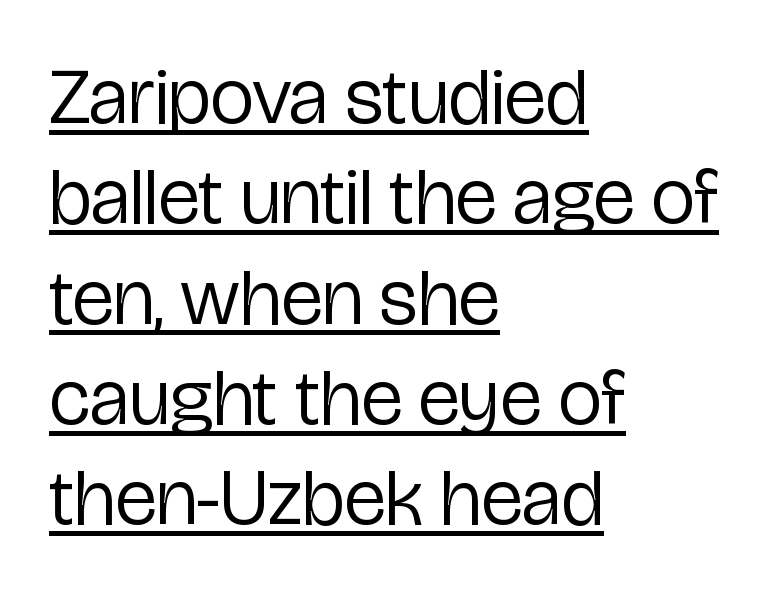
Q: Is the text bold? A: No.
Q: Is the text italic (slanted)? A: No, it is upright.
Q: Is the typeface a serif or a sans-serif typeface? A: Sans-serif.
Q: Is the text underlined? A: Yes.
Q: How is the paragraph aligned? A: Left-aligned.
Q: Is the spacing between letters normal or unusually wide? A: Normal.
Q: Is the spacing between lines tight, normal or loose? A: Normal.
Q: Width (condensed, normal, or wide)? A: Condensed.
Q: Stroke contrast? A: Low.
Q: x-height? A: Medium.
Q: Monospaced? A: No.
